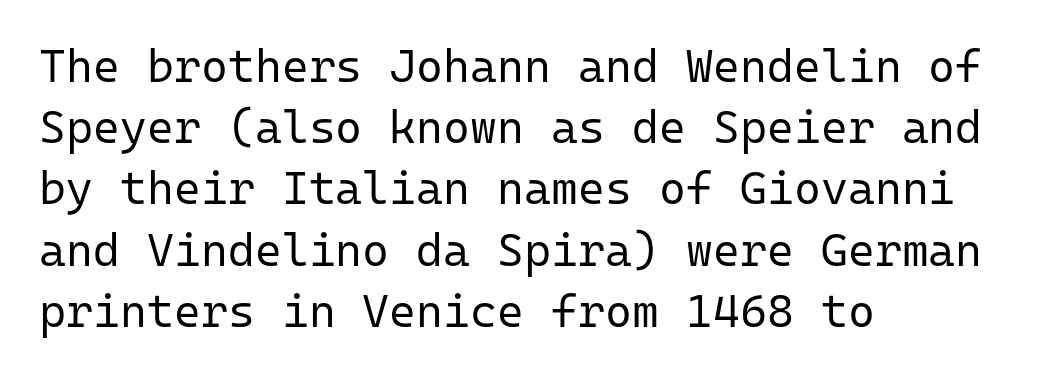
How would I describe the line gaps? Plain and ordinary. The letters carry no serifs — their stems end cleanly without finishing strokes. Designer's note — italics off, roman on. Caption: multi-line text, flush left, ragged right.
